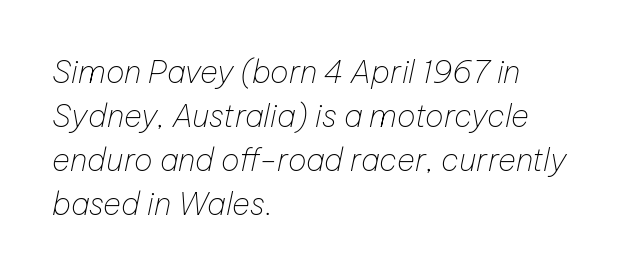
The image shows 31 px thin type, italic (leaning right); set left-aligned, normal line spacing (1.42x), normal letter spacing, not underlined; low stroke contrast and a medium x-height.
